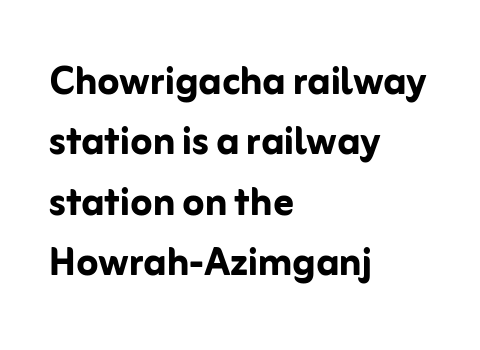
{"serif": "no", "italic": "no", "bold": "yes", "weight": "semibold", "width": "normal", "stroke_contrast": "low", "x_height": "medium", "monospaced": "no", "underline": "no", "align": "left", "line_spacing_ratio": 1.21, "letter_spacing": "normal", "letter_spacing_em": 0.0, "glyph_px": 50}
